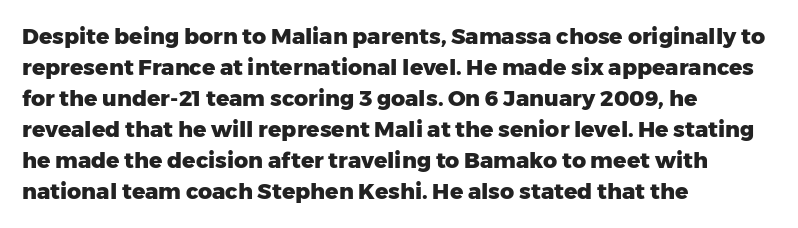
Ordinary non-slanted type is in use. The space between consecutive lines is moderate. The strokes are fattened all the way to bold. No extra tracking has been applied to these lines. Quick note: underline off. The typesetter chose a ragged-right arrangement here.
